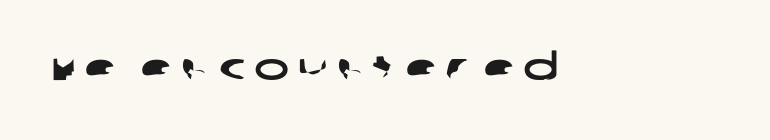
This sample uses expanded letter spacing, leaving extra air between glyphs. Is this a fixed-width face? No — the glyphs have proportional, varying widths. Honestly, there is no underline to notice here at all. Unlike a traditional serif, this face leaves its strokes unadorned.
